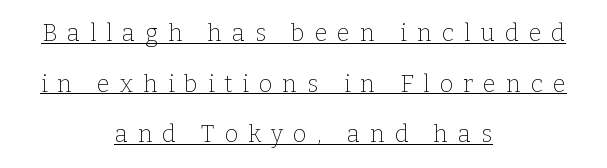
The letters look calm and open, with moderate or lighter stems. Posture: upright roman. Quick note: underline on. These lines stand farther apart than default settings would place them. What stands out about the letter spacing? Its width — letters are far apart. Is the block centered? Yes — each line is placed symmetrically about the middle.
